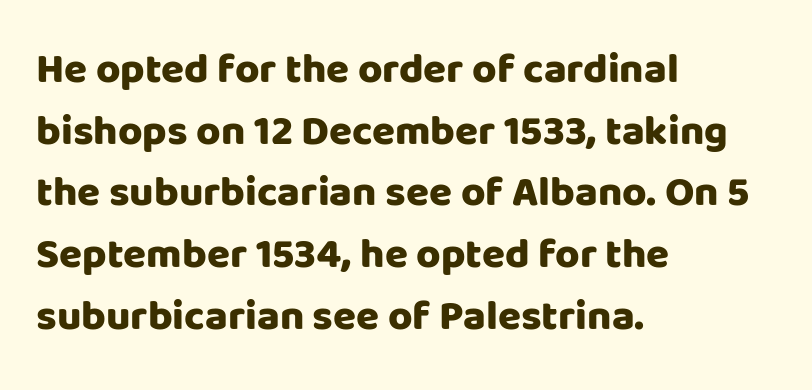
The image shows 42 px heavy sans-serif type, upright; set left-aligned, normal line spacing (1.47x), normal letter spacing, not underlined; low stroke contrast and a large x-height.
